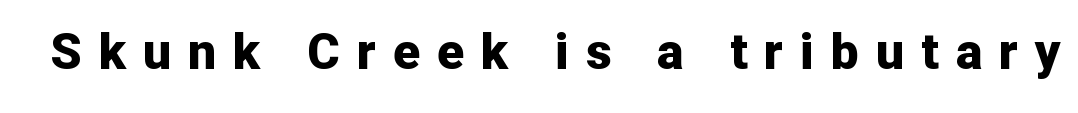
The image shows 50 px bold sans-serif type, upright; set unusually wide letter spacing (+0.34 em), not underlined; low stroke contrast and a medium x-height.
